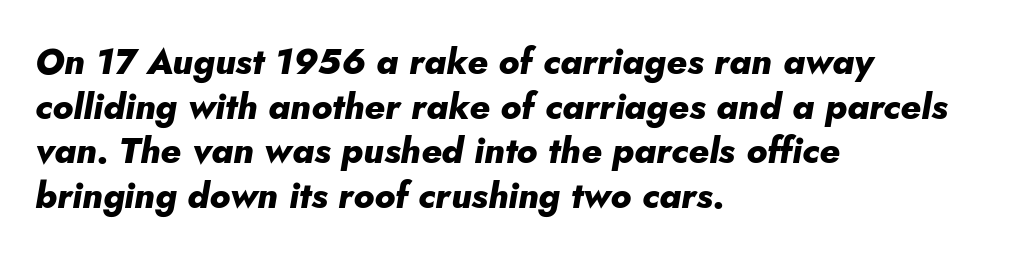
Q: Is the text bold? A: Yes.
Q: Is the text italic (slanted)? A: Yes, it leans right by about 10 degrees.
Q: Is the text underlined? A: No.
Q: How is the paragraph aligned? A: Left-aligned.
Q: Is the spacing between letters normal or unusually wide? A: Normal.
Q: Width (condensed, normal, or wide)? A: Normal.
Q: Stroke contrast? A: Low.
Q: x-height? A: Small.
Q: Monospaced? A: No.
